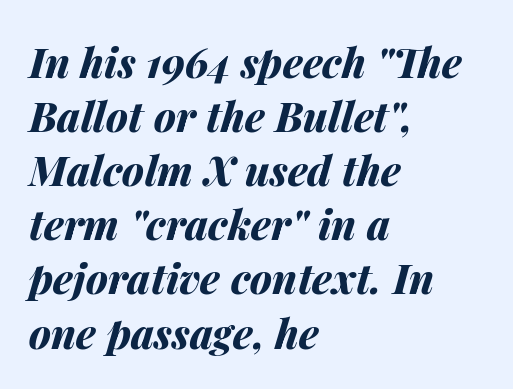
Summary of weight: heavy, a full bold. Spacing verdict: proportional, widths tailored to each character. Inter-character spacing is left at the font's built-in metrics. The setting favours the left margin, as ordinary paragraphs usually do. The rendering uses a moderate line-height, typical for paragraphs. Notice how the stems are inclined rather than vertical — that's the hallmark of italics.
